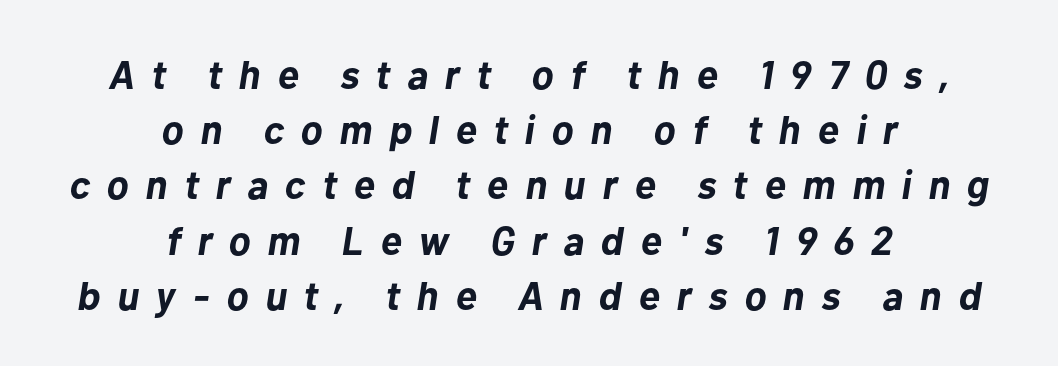
{"italic": "yes", "lean": "right", "slant_degrees": 10, "bold": "yes", "weight": "bold", "width": "normal", "stroke_contrast": "low", "x_height": "medium", "monospaced": "no", "underline": "no", "align": "center", "line_spacing": "normal", "line_spacing_ratio": 1.38, "letter_spacing": "wide", "letter_spacing_em": 0.42, "glyph_px": 40}
